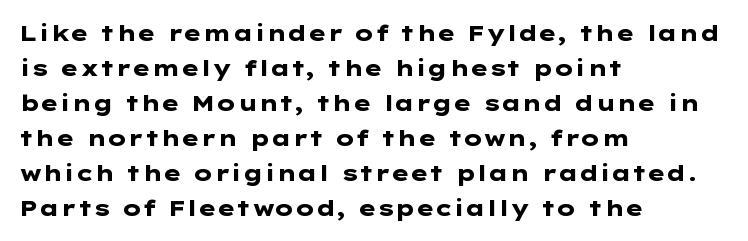
{"italic": "no", "bold": "yes", "underline": "no", "align": "left", "line_spacing": "normal", "line_spacing_ratio": 1.59, "letter_spacing": "normal", "letter_spacing_em": 0.0, "glyph_px": 22}
